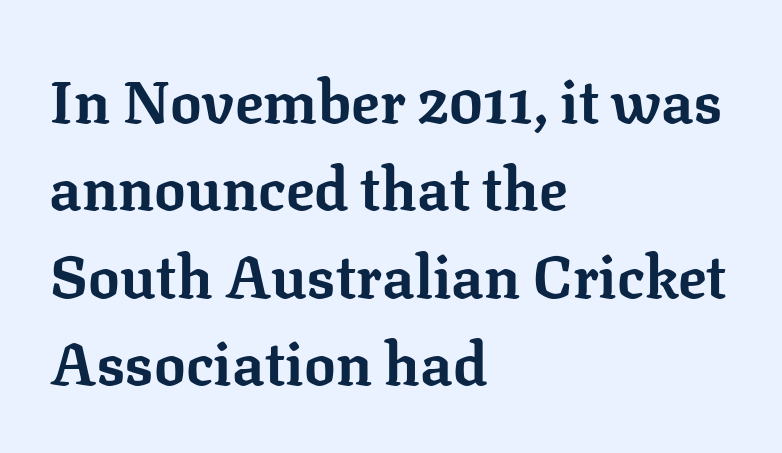
Q: Is the text bold? A: Yes.
Q: Is the text italic (slanted)? A: No, it is upright.
Q: Is the typeface a serif or a sans-serif typeface? A: Serif.
Q: Is the text underlined? A: No.
Q: How is the paragraph aligned? A: Left-aligned.
Q: Is the spacing between letters normal or unusually wide? A: Normal.
Q: Is the spacing between lines tight, normal or loose? A: Normal.
Q: Width (condensed, normal, or wide)? A: Normal.
Q: Stroke contrast? A: Low.
Q: x-height? A: Medium.
Q: Monospaced? A: No.
